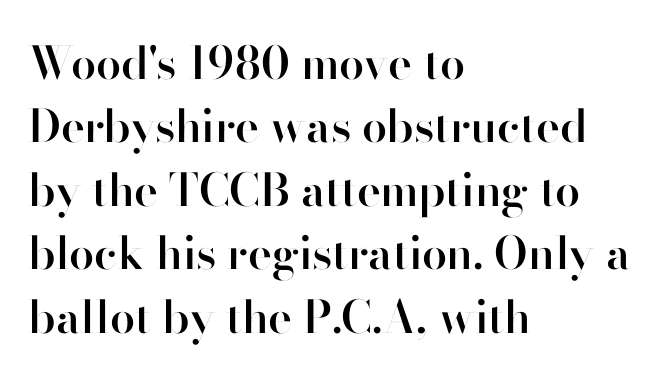
Line spacing here is normal. The type sits square on the baseline with zero lean. Moderately thickened strokes mark this as semibold type. The space beneath each line is pristine and unruled. Is this a fixed-width face? No — the glyphs have proportional, varying widths.
